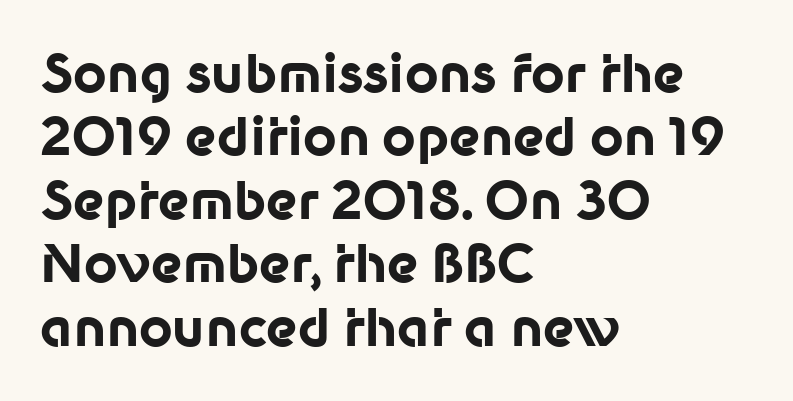
{"serif": "no", "italic": "no", "bold": "yes", "weight": "bold", "width": "normal", "stroke_contrast": "low", "x_height": "medium", "monospaced": "no", "underline": "no", "align": "left", "line_spacing_ratio": 1.22, "letter_spacing": "normal", "letter_spacing_em": 0.0, "glyph_px": 52}
